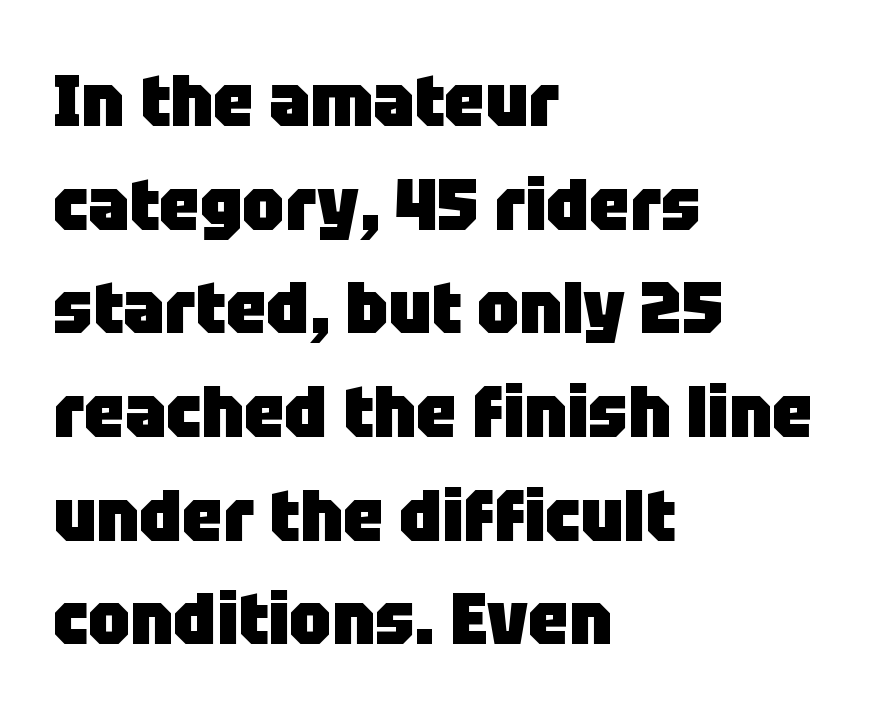
Q: Is the text bold? A: Yes.
Q: Is the text italic (slanted)? A: No, it is upright.
Q: Is the typeface a serif or a sans-serif typeface? A: Sans-serif.
Q: Is the text underlined? A: No.
Q: How is the paragraph aligned? A: Left-aligned.
Q: Is the spacing between letters normal or unusually wide? A: Normal.
Q: Is the spacing between lines tight, normal or loose? A: Normal.
Q: Width (condensed, normal, or wide)? A: Normal.
Q: Stroke contrast? A: Low.
Q: x-height? A: Large.
Q: Monospaced? A: No.
